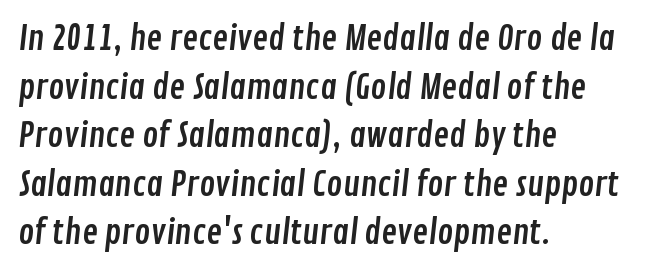
{"serif": "no", "width": "condensed", "stroke_contrast": "low", "x_height": "medium", "monospaced": "no", "underline": "no", "align": "left", "line_spacing": "normal", "line_spacing_ratio": 1.47, "letter_spacing": "normal", "letter_spacing_em": 0.0, "glyph_px": 33}
